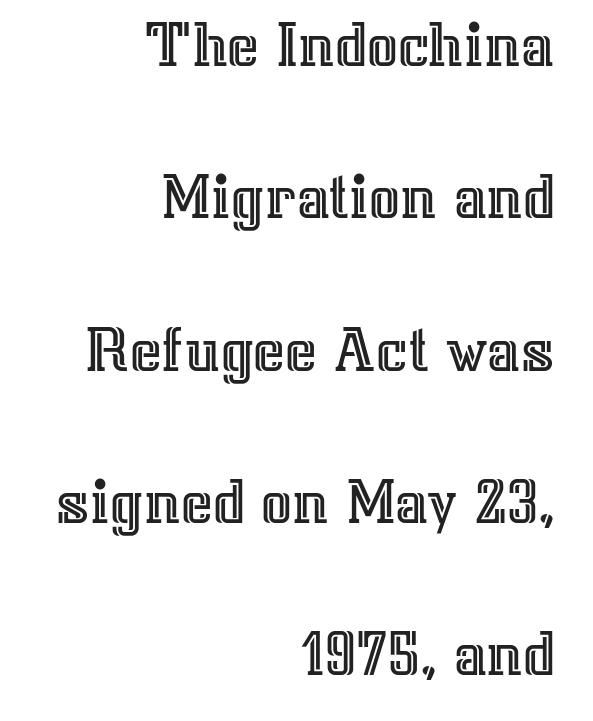
{"italic": "no", "width": "normal", "x_height": "medium", "monospaced": "no", "underline": "no", "align": "right", "line_spacing": "loose", "line_spacing_ratio": 2.24, "letter_spacing": "normal", "letter_spacing_em": 0.0, "glyph_px": 68}
